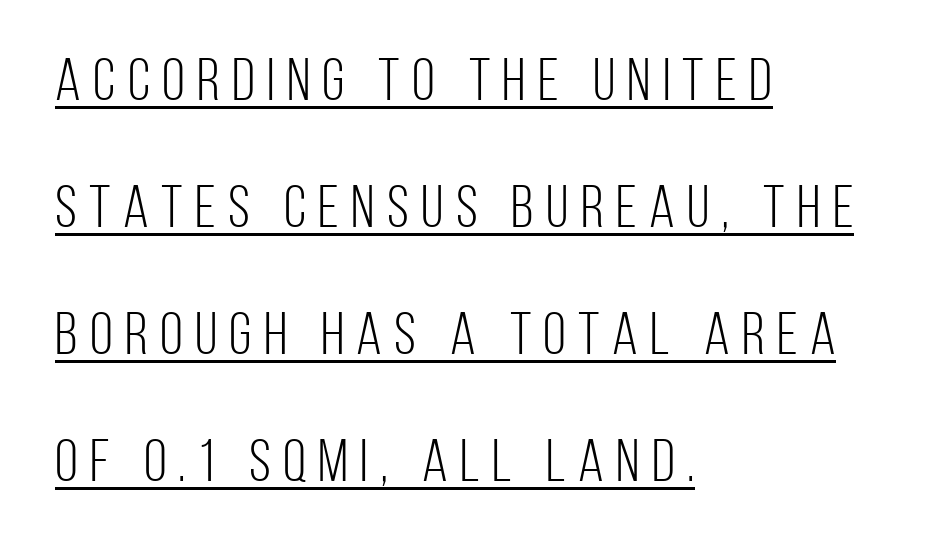
The image shows 59 px light, condensed sans-serif type, upright; set left-aligned, loose line spacing (2.15x), unusually wide letter spacing (+0.21 em), underlined; low stroke contrast and a large x-height.
